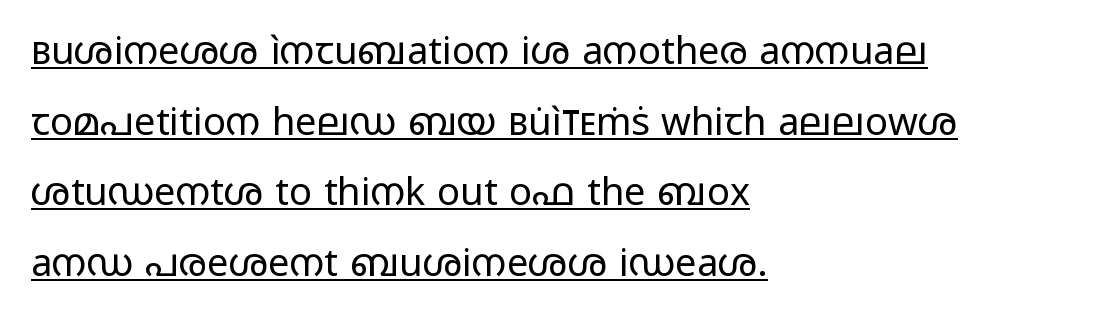
Q: Is the text bold? A: No.
Q: Is the text italic (slanted)? A: No, it is upright.
Q: Is the typeface a serif or a sans-serif typeface? A: Sans-serif.
Q: Is the text underlined? A: Yes.
Q: How is the paragraph aligned? A: Left-aligned.
Q: Is the spacing between letters normal or unusually wide? A: Normal.
Q: Width (condensed, normal, or wide)? A: Wide.
Q: Stroke contrast? A: Low.
Q: x-height? A: Medium.
Q: Monospaced? A: No.
